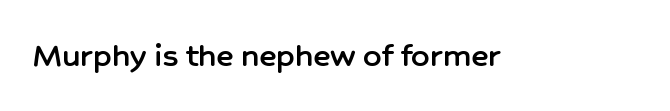
Q: Is the text italic (slanted)? A: No, it is upright.
Q: Is the typeface a serif or a sans-serif typeface? A: Sans-serif.
Q: Is the text underlined? A: No.
Q: Is the spacing between letters normal or unusually wide? A: Normal.
Q: Width (condensed, normal, or wide)? A: Normal.
Q: Stroke contrast? A: Low.
Q: x-height? A: Medium.
Q: Monospaced? A: No.
